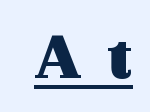
Are there feet on the stems? There are — it's a serif. Loose tracking; the words dissolve into strings of separated letters. You can tell it's not italic because the verticals are truly vertical. The passage shown is typed in a proportional face where columns would drift. The face used here has the dense, thick strokes of a bold.
